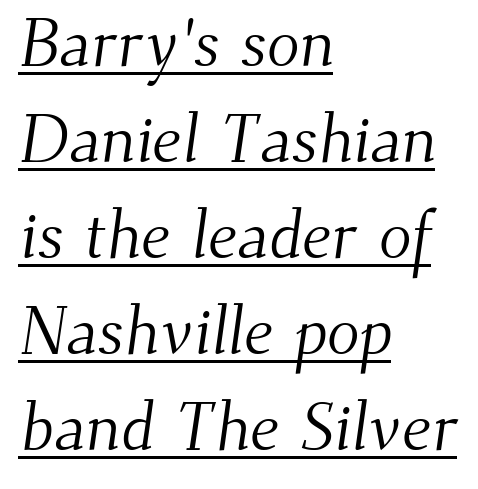
The image shows 68 px light serif type; set left-aligned, normal line spacing (1.41x), normal letter spacing, underlined; medium stroke contrast and a small x-height.
